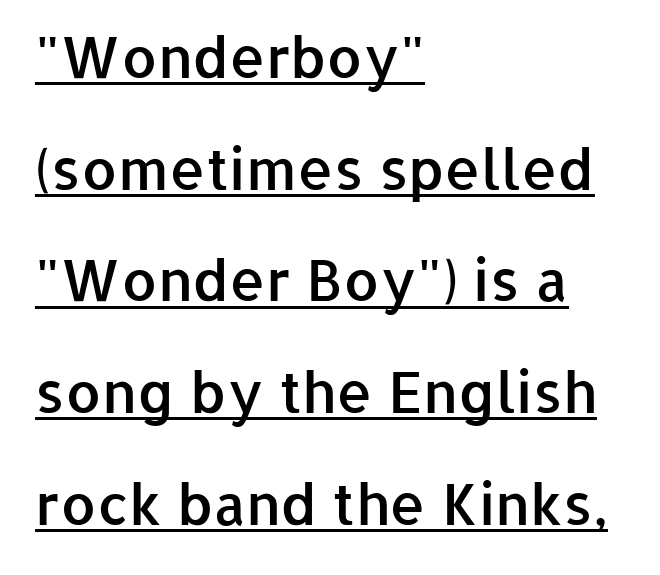
{"serif": "no", "italic": "no", "bold": "semi", "weight": "semibold", "width": "normal", "stroke_contrast": "low", "x_height": "medium", "monospaced": "no", "underline": "yes", "align": "left", "line_spacing": "loose", "line_spacing_ratio": 1.96, "letter_spacing": "normal", "letter_spacing_em": 0.0, "glyph_px": 57}
